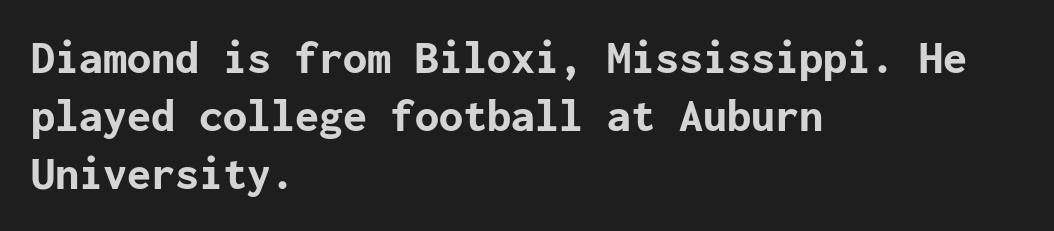
The image shows 48 px bold sans-serif type, upright; set left-aligned, line spacing 1.21x, normal letter spacing, not underlined; low stroke contrast and a medium x-height.
